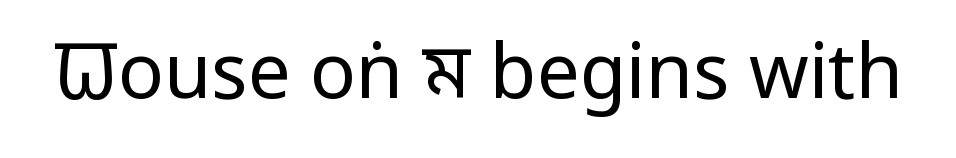
Compared with a typical body face, this is equally light or lighter still. The strip under each line holds only bare page. Are there feet on the stems? There aren't — it's a sans. Do the characters align in a grid? No, the font is proportional. This sample uses an upright cut, with every glyph sitting square on the baseline.
